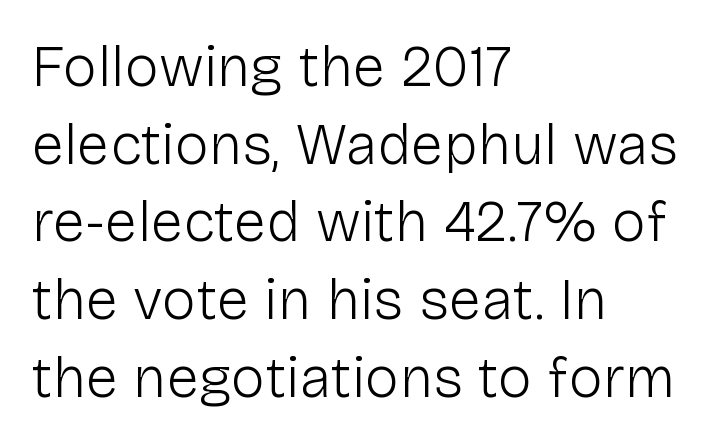
Q: Is the text bold? A: No.
Q: Is the text italic (slanted)? A: No, it is upright.
Q: Is the typeface a serif or a sans-serif typeface? A: Sans-serif.
Q: Is the text underlined? A: No.
Q: How is the paragraph aligned? A: Left-aligned.
Q: Is the spacing between letters normal or unusually wide? A: Normal.
Q: Is the spacing between lines tight, normal or loose? A: Normal.
Q: Width (condensed, normal, or wide)? A: Normal.
Q: Stroke contrast? A: Low.
Q: x-height? A: Medium.
Q: Monospaced? A: No.
